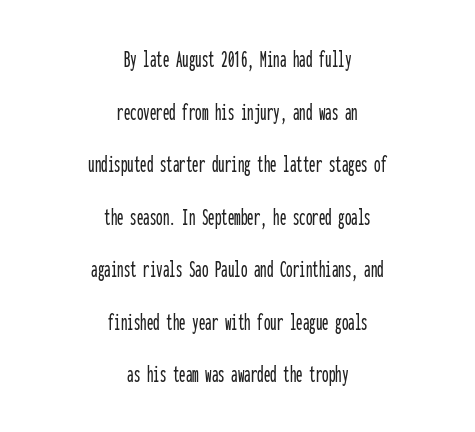
Q: Is the text italic (slanted)? A: No, it is upright.
Q: Is the text underlined? A: No.
Q: How is the paragraph aligned? A: Centered.
Q: Is the spacing between letters normal or unusually wide? A: Normal.
Q: Is the spacing between lines tight, normal or loose? A: Loose.
